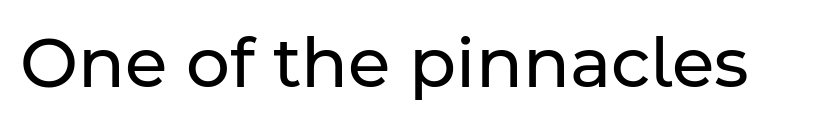
The image shows 69 px regular-weight sans-serif type, upright; set normal letter spacing, not underlined; low stroke contrast and a medium x-height.
